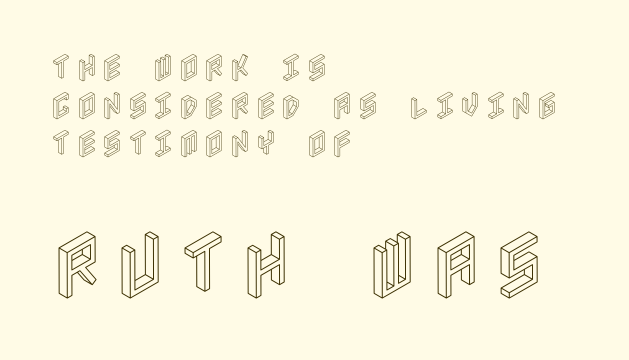
The passage shown stacks its lines at a standard gap. Plain, unruled lines of type. In this sample the second text group is rendered at the bigger scale. All the whitespace from short lines collects on the right.
